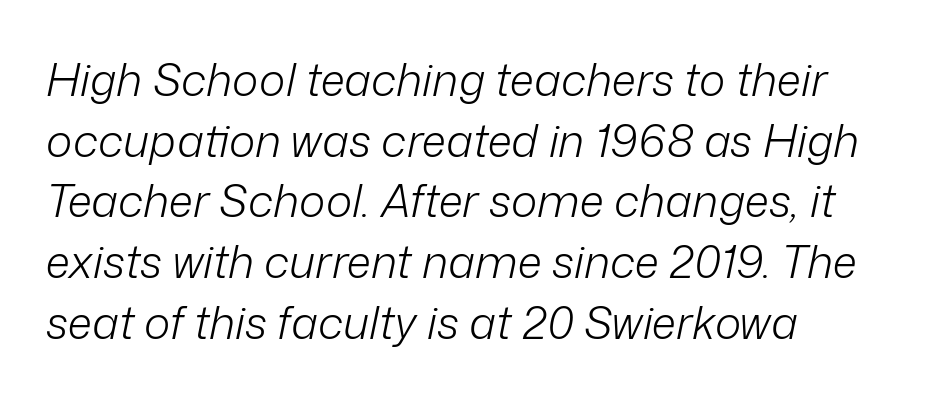
The image shows 45 px light type, italic (leaning right); set left-aligned, normal line spacing (1.35x), normal letter spacing, not underlined; low stroke contrast and a medium x-height.
